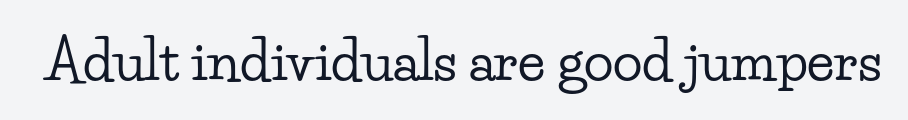
Proportional: the letters do not fall into vertical columns. The font family rendered here belongs to the serif group. The strip under each line holds only bare page. Characters follow at the spacing the type designer built in.
